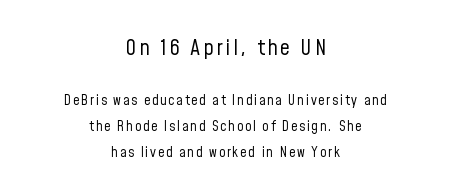
{"italic": "no", "bold": "no", "underline": "no", "align": "center", "line_spacing_ratio": 1.84, "larger_block": "first", "size_ratio": 1.57, "glyph_px": 22}
